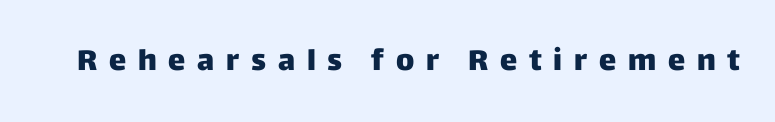
The image shows 29 px heavy sans-serif type, upright; set unusually wide letter spacing (+0.41 em), not underlined; low stroke contrast and a large x-height.
